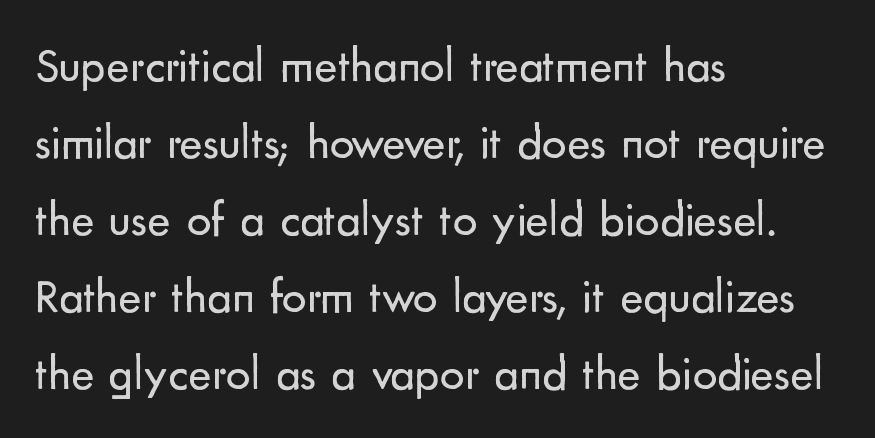
The image shows 49 px regular-weight sans-serif type, upright; set left-aligned, normal line spacing (1.57x), normal letter spacing, not underlined; low stroke contrast and a small x-height.
